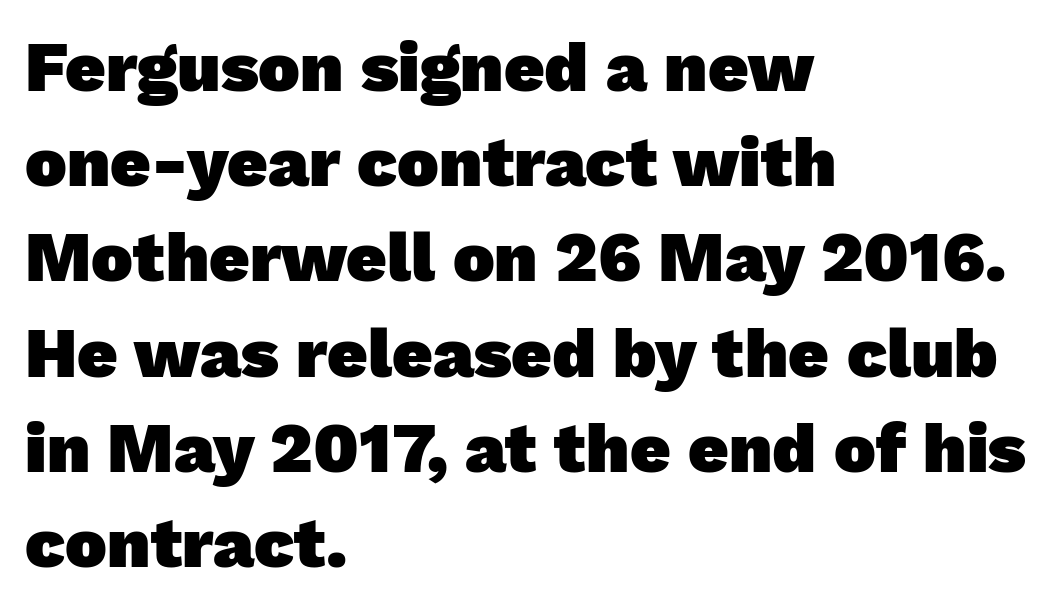
{"serif": "no", "bold": "yes", "weight": "heavy", "width": "normal", "stroke_contrast": "low", "x_height": "medium", "monospaced": "no", "underline": "no", "align": "left", "line_spacing": "normal", "line_spacing_ratio": 1.36, "letter_spacing": "normal", "letter_spacing_em": 0.0, "glyph_px": 70}
